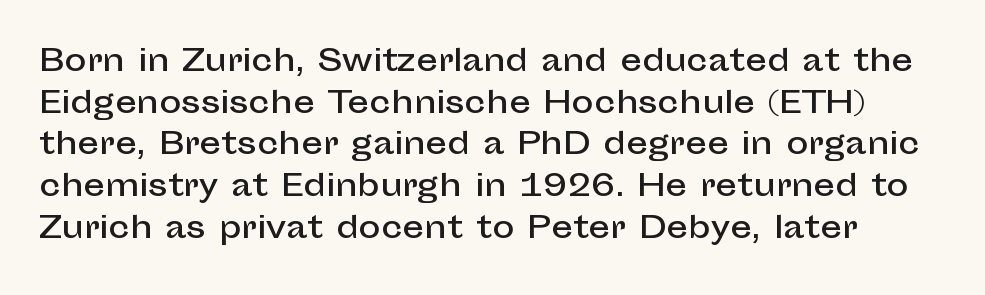
Q: Is the text italic (slanted)? A: No, it is upright.
Q: Is the typeface a serif or a sans-serif typeface? A: Sans-serif.
Q: Is the text underlined? A: No.
Q: Is the spacing between letters normal or unusually wide? A: Normal.
Q: Is the spacing between lines tight, normal or loose? A: Normal.
Q: Width (condensed, normal, or wide)? A: Normal.
Q: Stroke contrast? A: Low.
Q: x-height? A: Medium.
Q: Monospaced? A: No.
